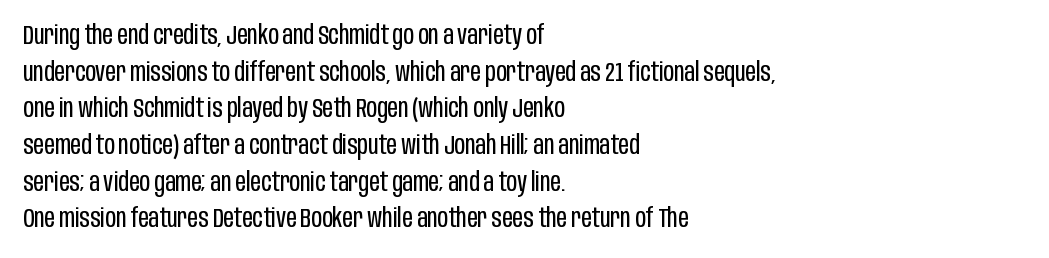
{"italic": "no", "bold": "no", "underline": "no", "align": "left", "line_spacing": "normal", "line_spacing_ratio": 1.41, "letter_spacing": "normal", "letter_spacing_em": 0.0, "glyph_px": 26}
